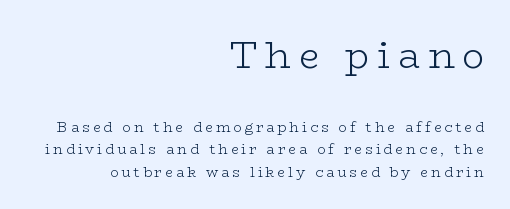
The image shows 37 px light, wide serif type, upright; set right-aligned, normal line spacing (1.62x), unusually wide letter spacing (+0.21 em), not underlined; the first (top) block is 2.64x larger; low stroke contrast and a medium x-height.
